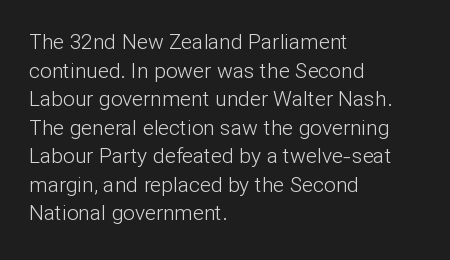
The image shows 21 px text type, upright; set left-aligned, normal line spacing (1.36x), normal letter spacing, not underlined.
